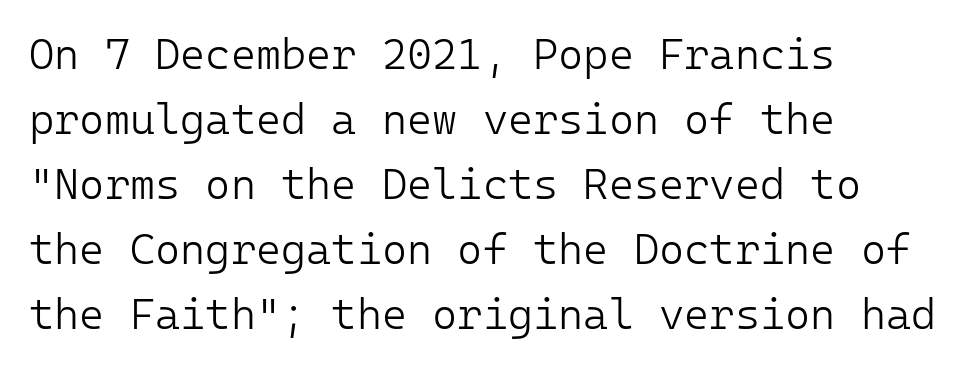
The image shows 43 px light sans-serif type, upright; set left-aligned, normal line spacing (1.51x), normal letter spacing, not underlined; low stroke contrast and a medium x-height.
